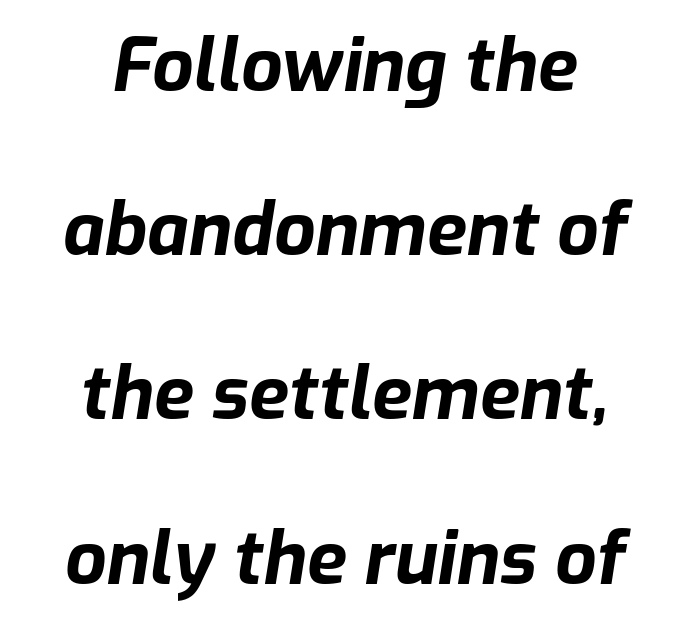
Q: Is the text bold? A: Yes.
Q: Is the text italic (slanted)? A: Yes, it leans right by about 9 degrees.
Q: Is the text underlined? A: No.
Q: How is the paragraph aligned? A: Centered.
Q: Is the spacing between letters normal or unusually wide? A: Normal.
Q: Is the spacing between lines tight, normal or loose? A: Loose.
Q: Width (condensed, normal, or wide)? A: Normal.
Q: Stroke contrast? A: Low.
Q: x-height? A: Medium.
Q: Monospaced? A: No.
